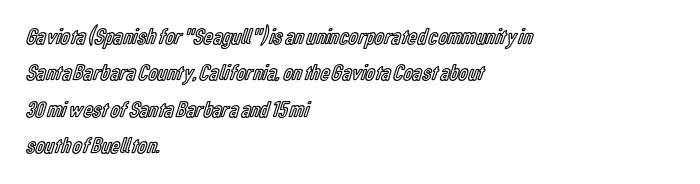
Q: Is the text italic (slanted)? A: Yes.
Q: Is the text underlined? A: No.
Q: How is the paragraph aligned? A: Left-aligned.
Q: Is the spacing between letters normal or unusually wide? A: Normal.
Q: Is the spacing between lines tight, normal or loose? A: Normal.
